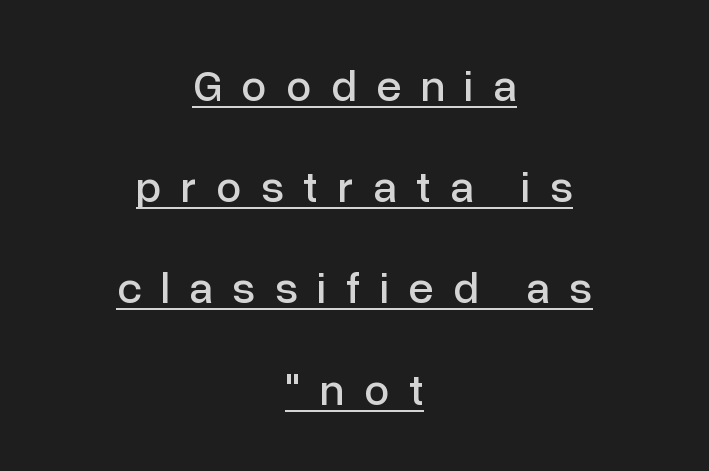
Posture: straight, roman, zero tilt. Loose tracking; the words dissolve into strings of separated letters. Type style note: lacks serifs. The leading is generous, giving the passage an open texture. Each line is balanced around a shared central axis.
